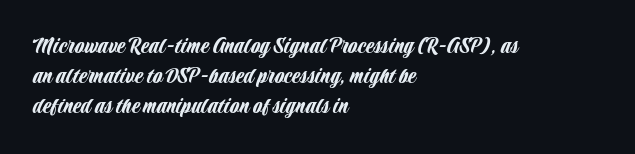
The lines in this sample share a left origin and differ only in where they stop. Tracking here is standard; glyphs follow each other at the usual distance. How would I describe the line gaps? Plain and ordinary.
